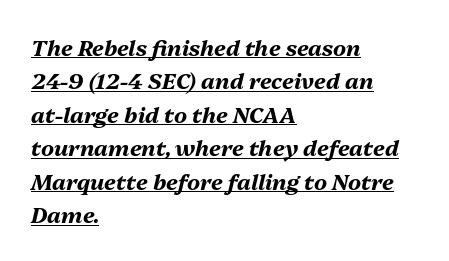
{"italic": "yes", "lean": "right", "slant_degrees": 13, "bold": "yes", "underline": "yes", "align": "left", "line_spacing": "normal", "line_spacing_ratio": 1.52, "letter_spacing": "normal", "letter_spacing_em": 0.0, "glyph_px": 22}
